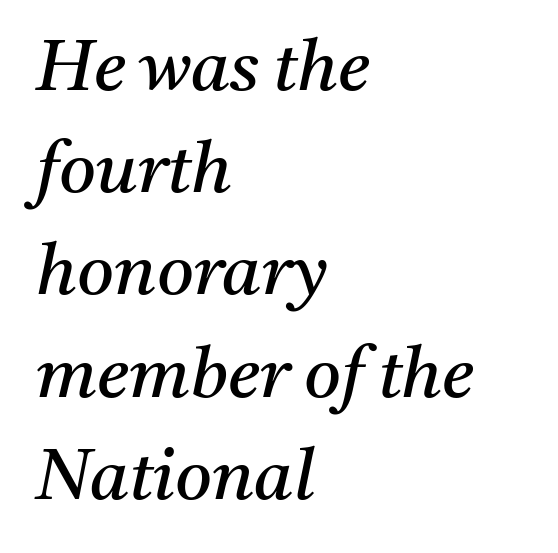
Notice how descenders clear the ascenders below comfortably — that's standard leading. Bare-footed words on every line. Is this a sans? No — the strokes have serifs. Layout note: lines flush left. The letters advance in unequal steps, a hallmark of proportional type.
